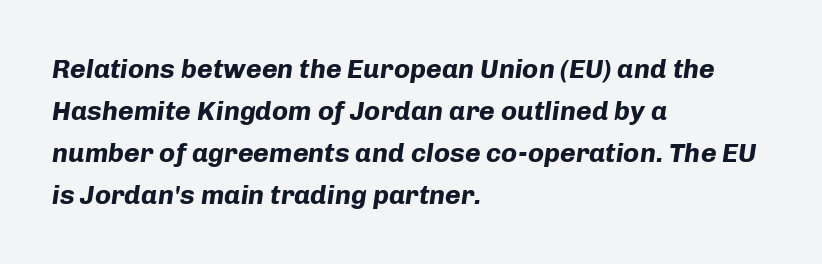
Q: Is the text bold? A: Yes.
Q: Is the text italic (slanted)? A: Yes, it leans right by about 8 degrees.
Q: Is the text underlined? A: No.
Q: How is the paragraph aligned? A: Left-aligned.
Q: Is the spacing between letters normal or unusually wide? A: Normal.
Q: Is the spacing between lines tight, normal or loose? A: Normal.
